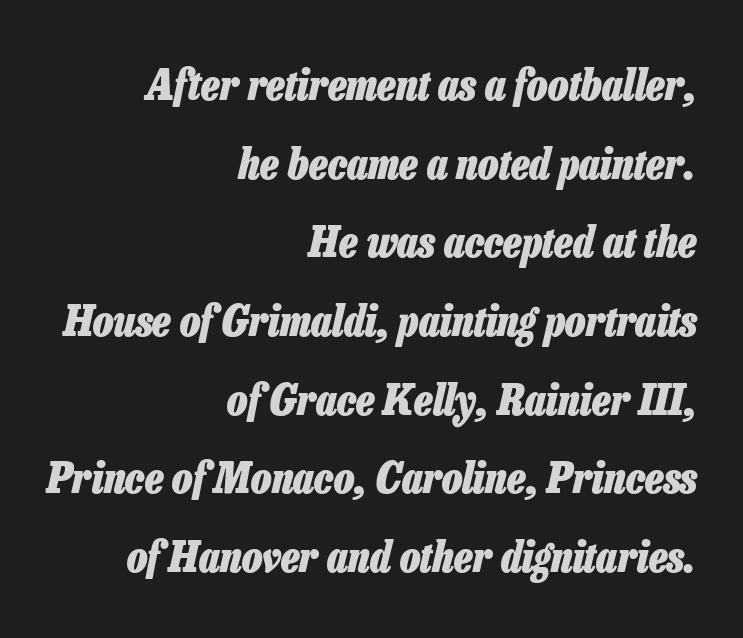
The image shows 43 px heavy, condensed type, italic (leaning right); set right-aligned, line spacing 1.83x, normal letter spacing, not underlined; low stroke contrast and a medium x-height.
